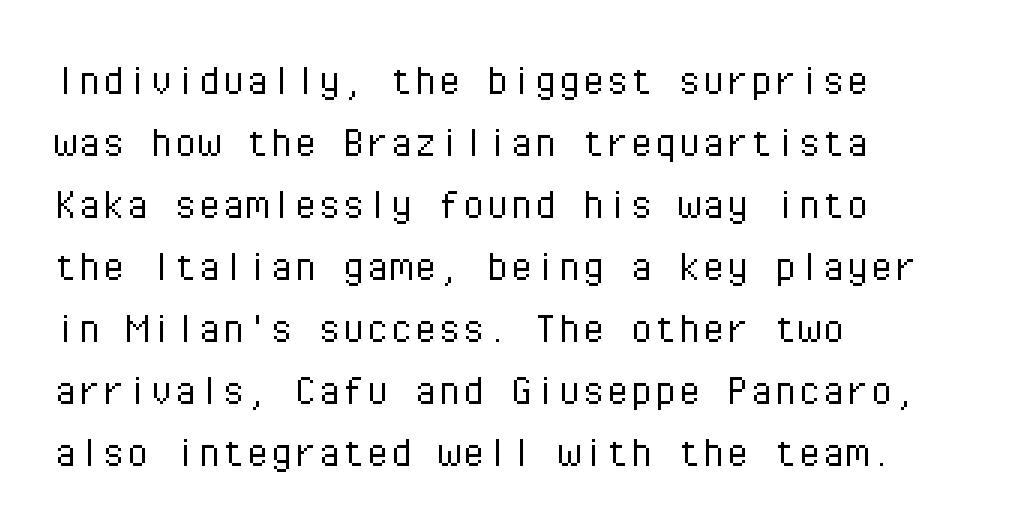
The image shows 48 px light sans-serif type, upright, monospaced; set left-aligned, normal line spacing (1.29x), normal letter spacing, not underlined; low stroke contrast and a medium x-height.
